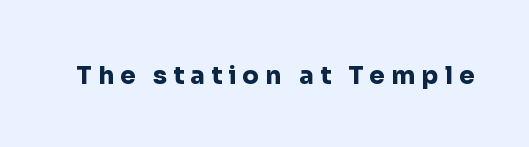
{"italic": "no", "bold": "yes", "underline": "no", "letter_spacing": "wide", "letter_spacing_em": 0.27, "glyph_px": 24}
